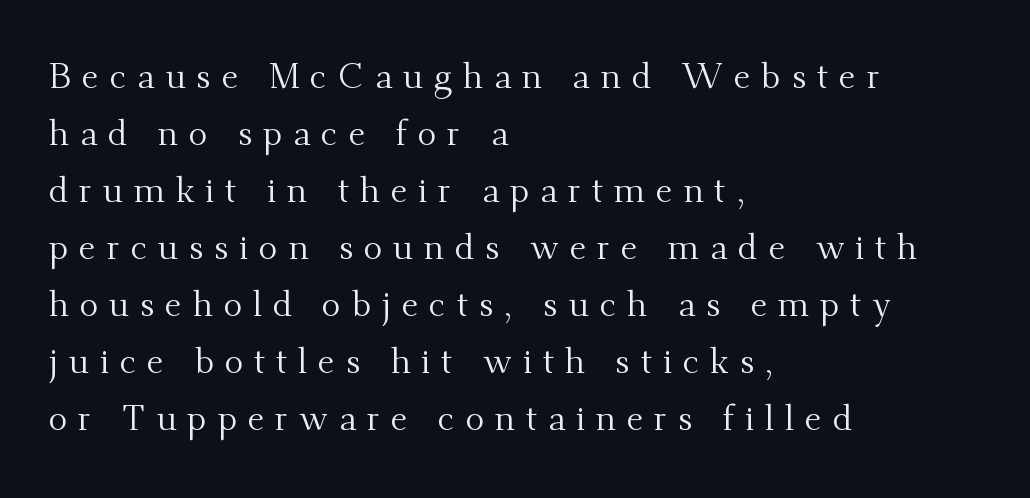
The image shows 35 px regular-weight serif type, upright; set left-aligned, normal line spacing (1.63x), unusually wide letter spacing (+0.31 em), not underlined; medium stroke contrast and a small x-height.
